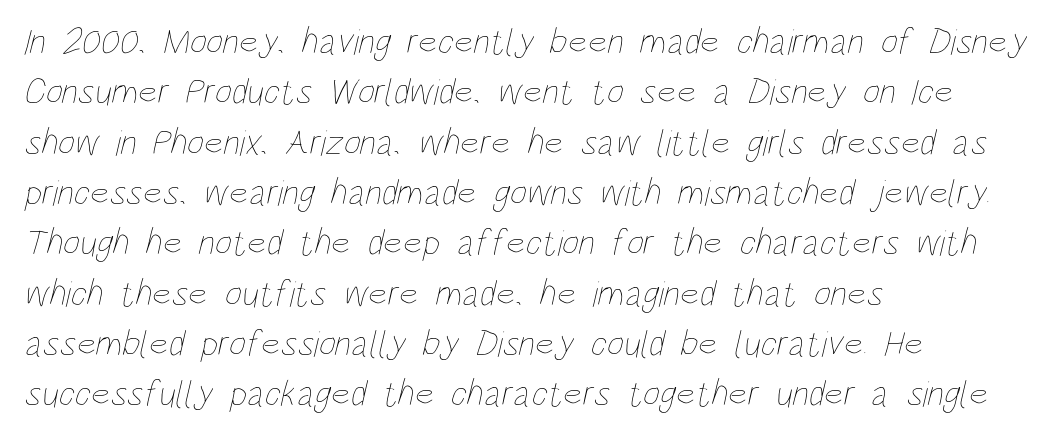
The image shows 37 px thin, condensed type; set left-aligned, normal line spacing (1.36x), normal letter spacing, not underlined; low stroke contrast and a large x-height.
